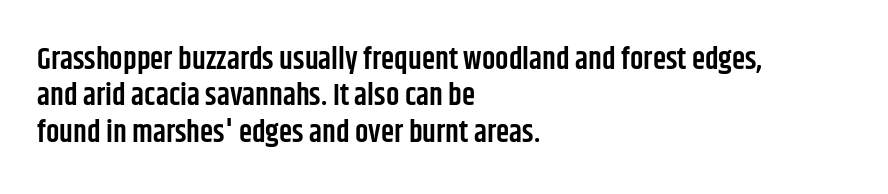
Teacher's note: observe the even left margin — that is flush-left alignment. In terms of posture, this sample is upright. Emphasis by weight is partial: semibold. No word sits above an underline.
